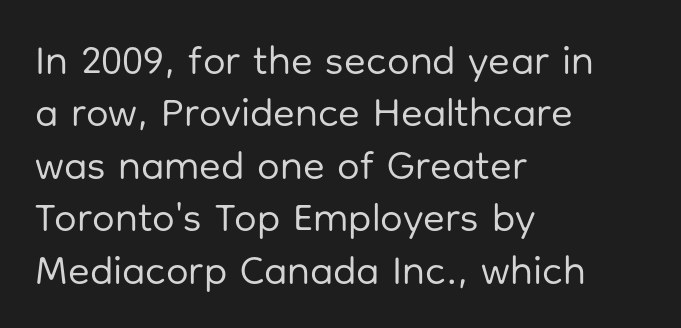
Q: Is the text bold? A: No.
Q: Is the text italic (slanted)? A: No, it is upright.
Q: Is the typeface a serif or a sans-serif typeface? A: Sans-serif.
Q: Is the text underlined? A: No.
Q: How is the paragraph aligned? A: Left-aligned.
Q: Is the spacing between letters normal or unusually wide? A: Normal.
Q: Is the spacing between lines tight, normal or loose? A: Normal.
Q: Width (condensed, normal, or wide)? A: Normal.
Q: Stroke contrast? A: Low.
Q: x-height? A: Medium.
Q: Monospaced? A: No.
